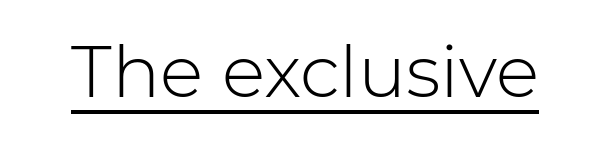
The image shows 72 px light sans-serif type, upright; set normal letter spacing, underlined; low stroke contrast and a medium x-height.
